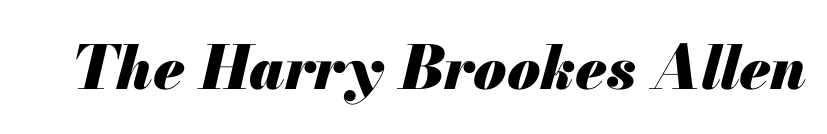
Descender tails drop into unmarked territory. Chunky letters — that's bold for sure. The lettering tilts uniformly, giving the passage an italic look. Characters follow at the spacing the type designer built in. Character widths vary here, with narrow letters taking less room than wide ones.
